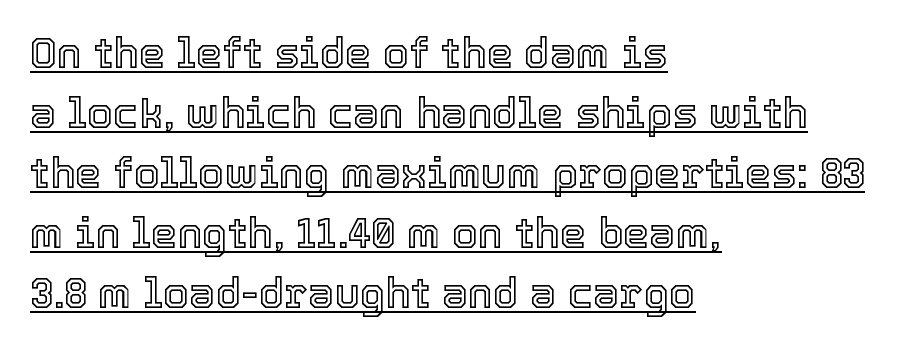
Proportional: the letters do not fall into vertical columns. A typesetter would call this leading conventional body-copy spacing. Vertical strokes here are truly vertical. Decoration check: the copy is underlined. Leftover space on each line is placed entirely after the last word.
